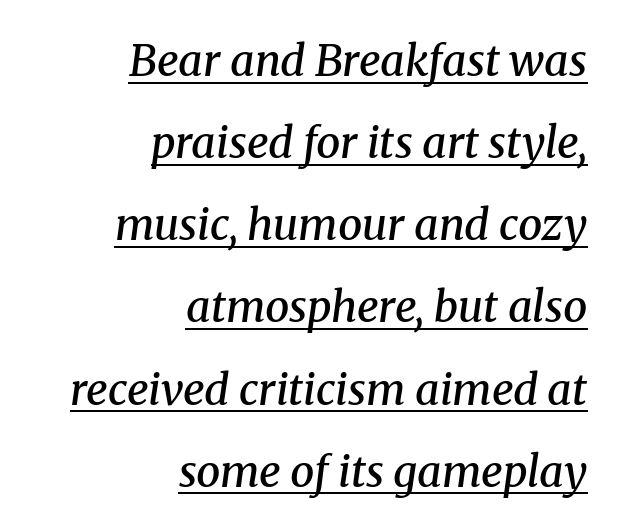
Q: Is the text bold? A: Semi-bold.
Q: Is the text italic (slanted)? A: Yes, it leans right by about 8 degrees.
Q: Is the typeface a serif or a sans-serif typeface? A: Serif.
Q: Is the text underlined? A: Yes.
Q: How is the paragraph aligned? A: Right-aligned.
Q: Is the spacing between letters normal or unusually wide? A: Normal.
Q: Is the spacing between lines tight, normal or loose? A: Loose.
Q: Width (condensed, normal, or wide)? A: Normal.
Q: Stroke contrast? A: Medium.
Q: x-height? A: Medium.
Q: Monospaced? A: No.
